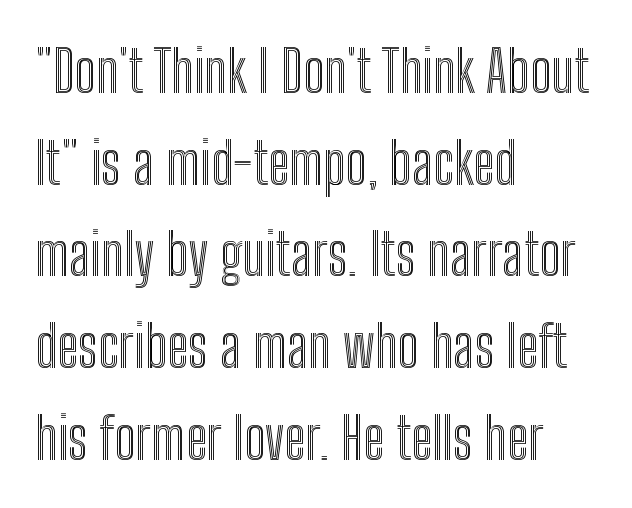
Q: Is the text italic (slanted)? A: No, it is upright.
Q: Is the text underlined? A: No.
Q: How is the paragraph aligned? A: Left-aligned.
Q: Is the spacing between letters normal or unusually wide? A: Normal.
Q: Is the spacing between lines tight, normal or loose? A: Normal.
Q: Width (condensed, normal, or wide)? A: Condensed.
Q: x-height? A: Medium.
Q: Monospaced? A: No.
